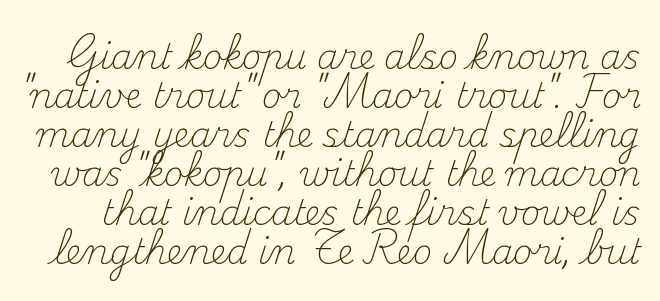
Q: Is the text bold? A: No.
Q: Is the text italic (slanted)? A: Yes.
Q: Is the typeface a serif or a sans-serif typeface? A: Serif.
Q: Is the text underlined? A: No.
Q: Is the spacing between letters normal or unusually wide? A: Normal.
Q: Is the spacing between lines tight, normal or loose? A: Tight.
Q: Width (condensed, normal, or wide)? A: Normal.
Q: Stroke contrast? A: Medium.
Q: x-height? A: Small.
Q: Monospaced? A: No.
